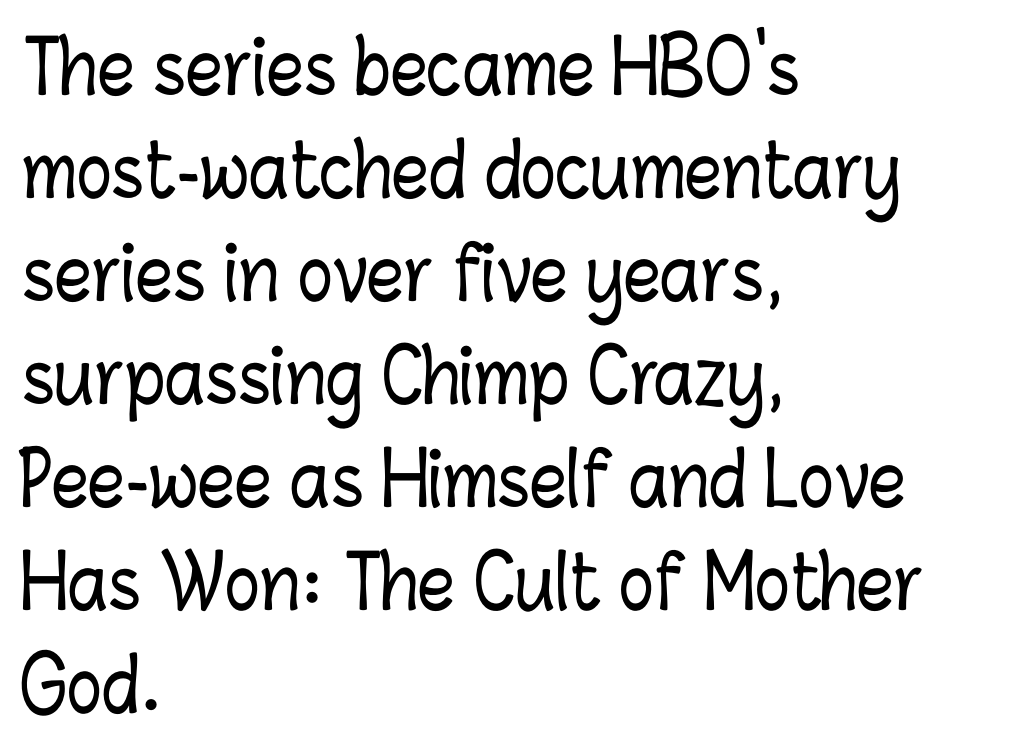
The image shows 73 px condensed type, upright; set left-aligned, normal line spacing (1.41x), normal letter spacing, not underlined; low stroke contrast and a medium x-height.
